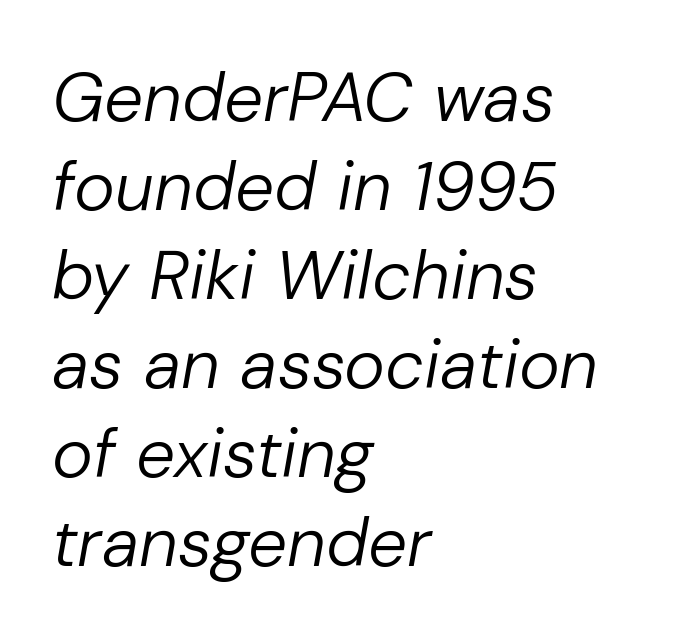
A light-to-regular cut is what we see here. Nothing unusual about the tracking: characters are spaced as the font intends. The face used here is proportionally spaced, like ordinary book or web type. Bare-footed words on every line.
